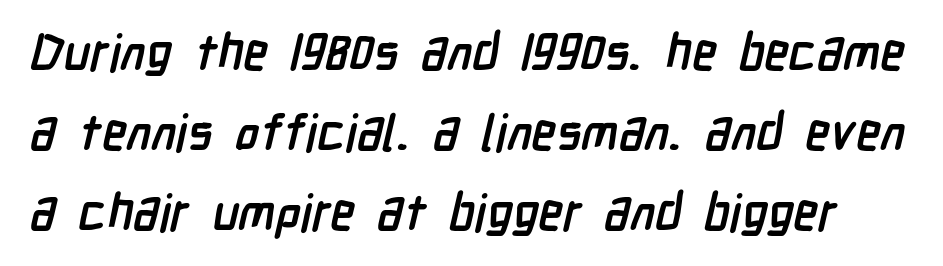
Interline gaps are of average width in this sample. Does the weight exceed regular? Yes, all the way to bold. Descender tails drop into unmarked territory. Proportional: the letters do not fall into vertical columns.
